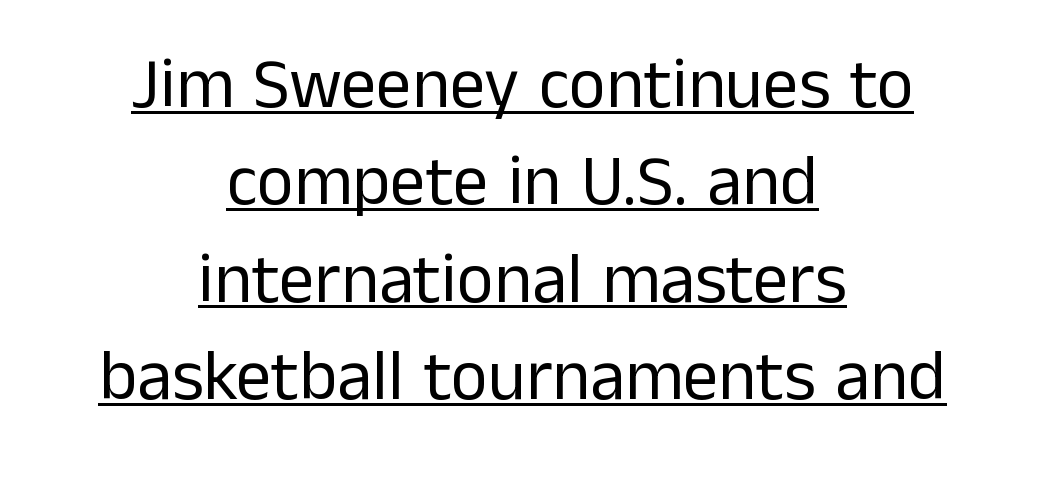
The image shows 71 px regular-weight sans-serif type, upright; set centered, normal line spacing (1.37x), normal letter spacing, underlined; low stroke contrast and a medium x-height.
